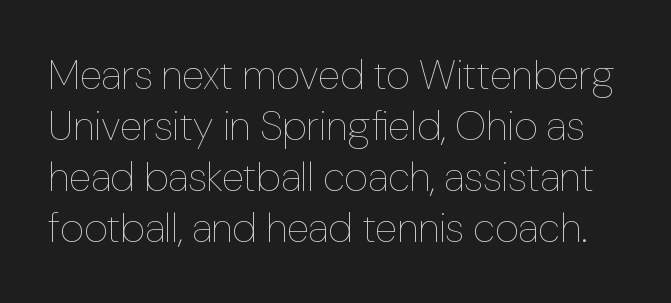
The type sits square on the baseline with zero lean. No extra ink here — the face is not bold. Descenders are the only things crossing below the line. Characters follow at the spacing the type designer built in.
